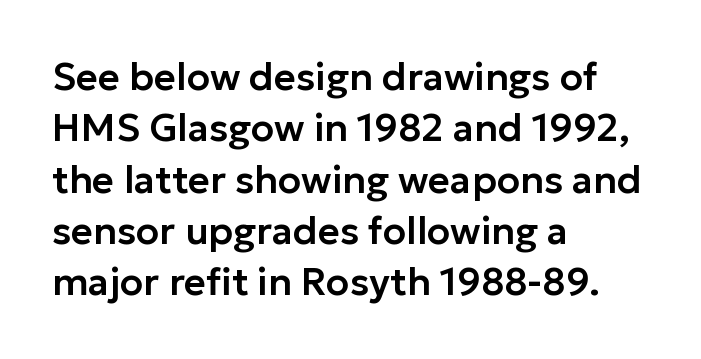
Does the leading feel generous? No, just average. Observe the absence of serifs on each vertical stroke in this sample. The lettering stays uniformly vertical, giving the passage a roman look. The paragraph has a hard left edge and a soft right edge. Plain, unruled lines of type.
